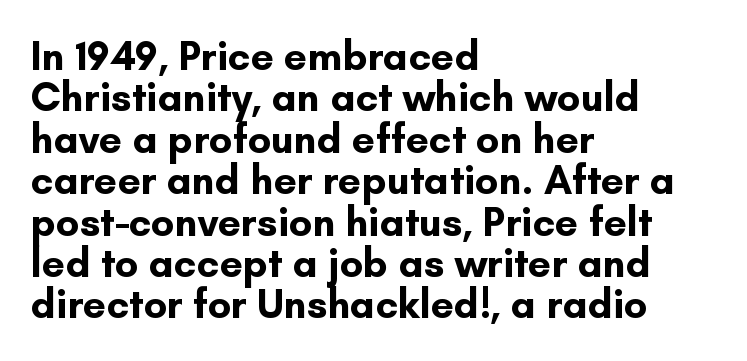
Alignment: flush left. Proportional: the letters do not fall into vertical columns. The space beneath each line is pristine and unruled. The characters display no serif detailing; their extremities are plain. The line-height multiplier appears low, near solid setting. Is there any slant? The stems are plumb.
